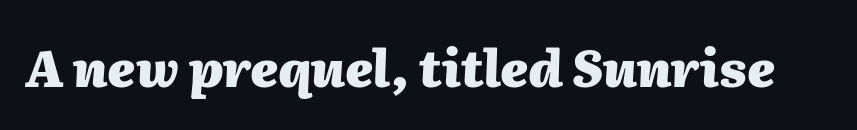
Q: Is the text bold? A: Yes.
Q: Is the text italic (slanted)? A: Yes, it leans right by about 2 degrees.
Q: Is the text underlined? A: No.
Q: Is the spacing between letters normal or unusually wide? A: Normal.
Q: Width (condensed, normal, or wide)? A: Normal.
Q: Stroke contrast? A: Medium.
Q: x-height? A: Medium.
Q: Monospaced? A: No.
